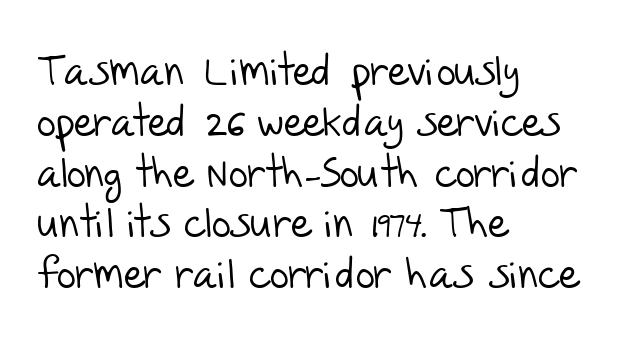
Q: Is the text bold? A: No.
Q: Is the typeface a serif or a sans-serif typeface? A: Sans-serif.
Q: Is the text underlined? A: No.
Q: How is the paragraph aligned? A: Left-aligned.
Q: Is the spacing between letters normal or unusually wide? A: Normal.
Q: Width (condensed, normal, or wide)? A: Normal.
Q: Stroke contrast? A: Low.
Q: x-height? A: Large.
Q: Monospaced? A: No.
